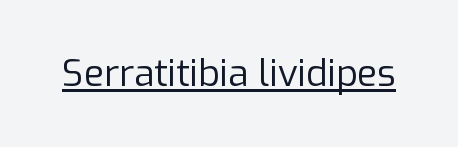
{"serif": "no", "italic": "no", "bold": "no", "weight": "regular", "width": "normal", "stroke_contrast": "low", "x_height": "medium", "monospaced": "no", "underline": "yes", "letter_spacing": "normal", "letter_spacing_em": 0.0, "glyph_px": 37}
